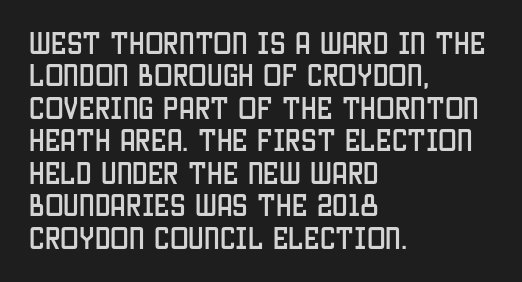
{"italic": "no", "underline": "no", "align": "left", "line_spacing": "normal", "line_spacing_ratio": 1.3, "letter_spacing": "normal", "letter_spacing_em": 0.0, "glyph_px": 25}
